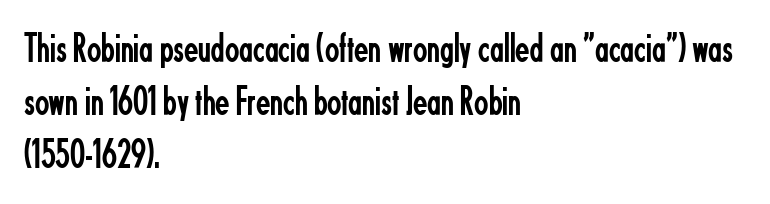
{"serif": "no", "italic": "no", "bold": "no", "weight": "regular", "width": "condensed", "stroke_contrast": "low", "x_height": "small", "monospaced": "no", "underline": "no", "align": "left", "line_spacing": "normal", "line_spacing_ratio": 1.26, "letter_spacing": "normal", "letter_spacing_em": 0.0, "glyph_px": 42}
